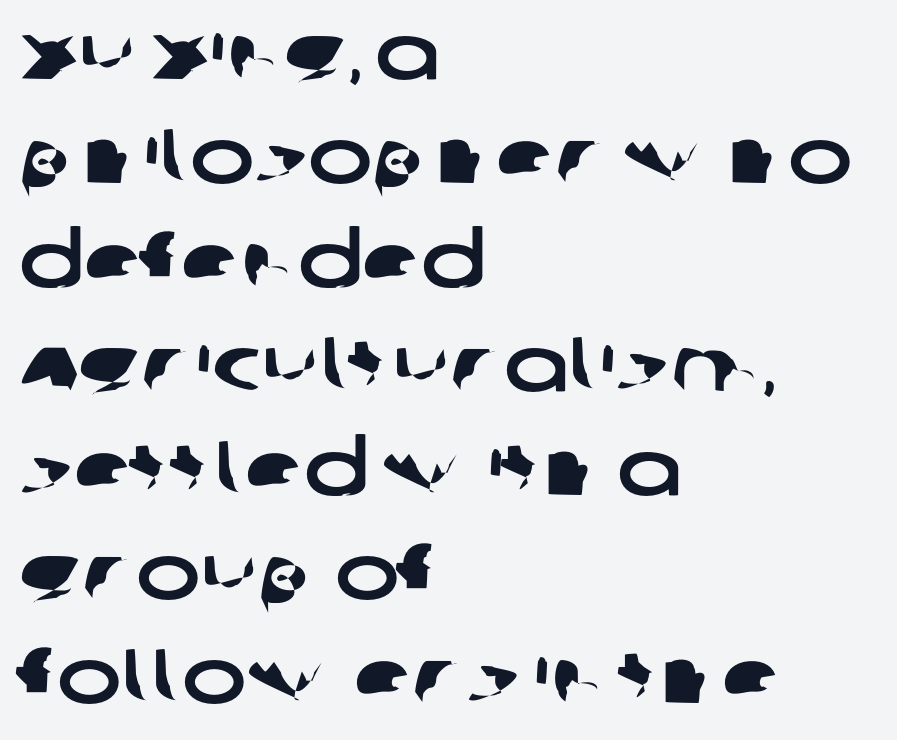
{"serif": "no", "width": "wide", "stroke_contrast": "low", "x_height": "large", "monospaced": "no", "underline": "no", "align": "left", "line_spacing": "normal", "line_spacing_ratio": 1.35, "letter_spacing": "normal", "letter_spacing_em": 0.0, "glyph_px": 77}
